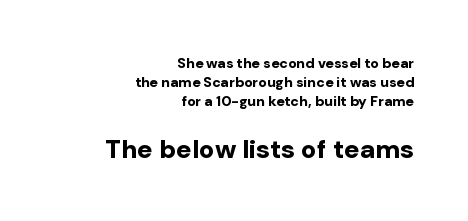
Q: Is the text bold? A: Yes.
Q: Is the text italic (slanted)? A: No, it is upright.
Q: Is the text underlined? A: No.
Q: How is the paragraph aligned? A: Right-aligned.
Q: Is the spacing between letters normal or unusually wide? A: Normal.
Q: Is the spacing between lines tight, normal or loose? A: Normal.
Q: Which block of text is set in a larger size, the first (top) or the second (bottom)? A: The second (bottom) one.
